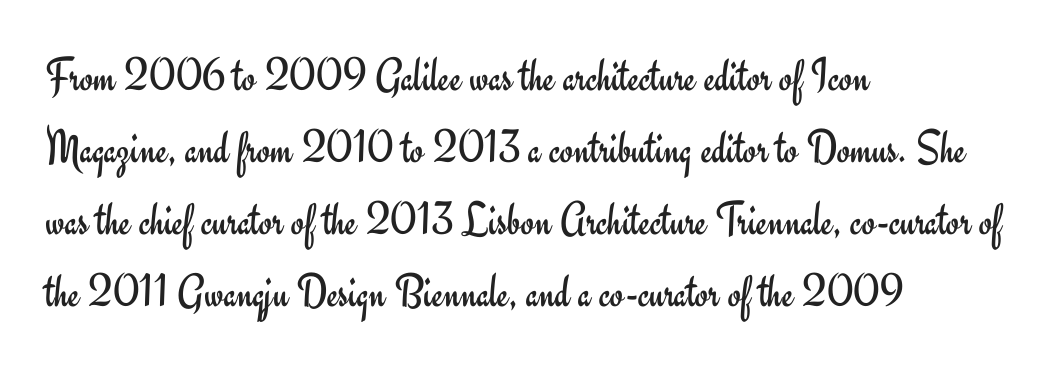
{"serif": "no", "bold": "no", "weight": "regular", "width": "normal", "stroke_contrast": "low", "x_height": "small", "monospaced": "no", "underline": "no", "align": "left", "line_spacing": "normal", "line_spacing_ratio": 1.5, "letter_spacing": "normal", "letter_spacing_em": 0.0, "glyph_px": 48}
